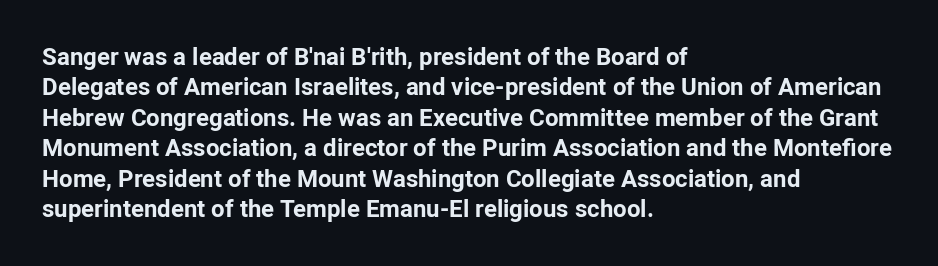
Q: Is the text bold? A: Yes.
Q: Is the text italic (slanted)? A: No, it is upright.
Q: Is the text underlined? A: No.
Q: How is the paragraph aligned? A: Left-aligned.
Q: Is the spacing between letters normal or unusually wide? A: Normal.
Q: Is the spacing between lines tight, normal or loose? A: Normal.
